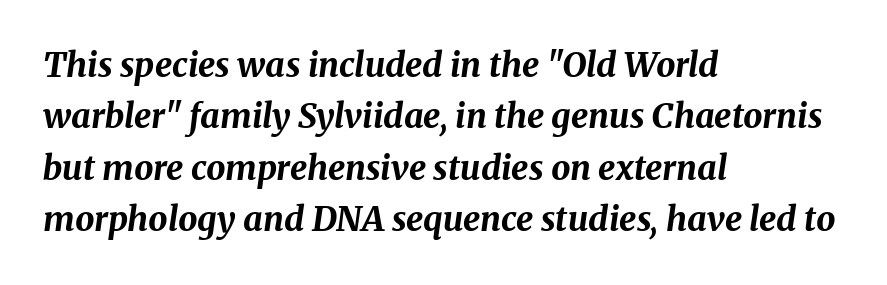
The image shows 34 px bold type, italic (leaning right); set left-aligned, normal line spacing (1.51x), normal letter spacing, not underlined; medium stroke contrast and a medium x-height.
